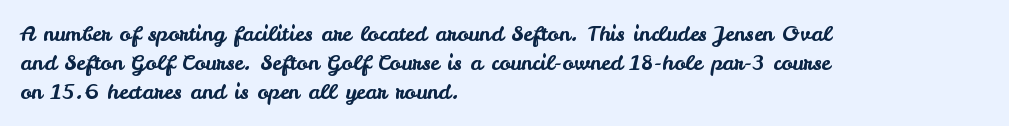
The image shows 21 px text type; set left-aligned, normal line spacing (1.39x), normal letter spacing, not underlined.
